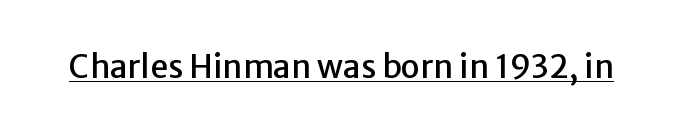
Q: Is the text italic (slanted)? A: No, it is upright.
Q: Is the typeface a serif or a sans-serif typeface? A: Sans-serif.
Q: Is the text underlined? A: Yes.
Q: Is the spacing between letters normal or unusually wide? A: Normal.
Q: Width (condensed, normal, or wide)? A: Normal.
Q: Stroke contrast? A: Low.
Q: x-height? A: Medium.
Q: Monospaced? A: No.
